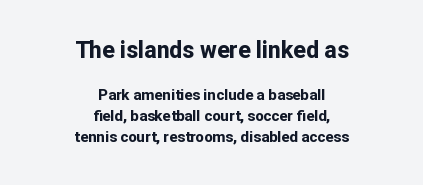
Is there much room between lines? A standard amount, neither cramped nor airy. As a designer I'd log this as weight 700, bold. The specimen reads as upright at a glance. In terms of letterspacing, this is plain default setting. The face used here appears at its bigger size in the upper chunk.
